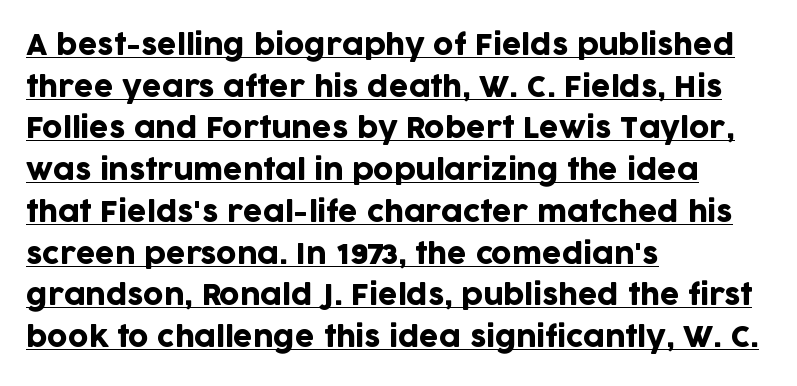
Q: Is the text italic (slanted)? A: No, it is upright.
Q: Is the typeface a serif or a sans-serif typeface? A: Sans-serif.
Q: Is the text underlined? A: Yes.
Q: How is the paragraph aligned? A: Left-aligned.
Q: Is the spacing between letters normal or unusually wide? A: Normal.
Q: Is the spacing between lines tight, normal or loose? A: Normal.
Q: Width (condensed, normal, or wide)? A: Normal.
Q: Stroke contrast? A: Low.
Q: x-height? A: Large.
Q: Monospaced? A: No.
